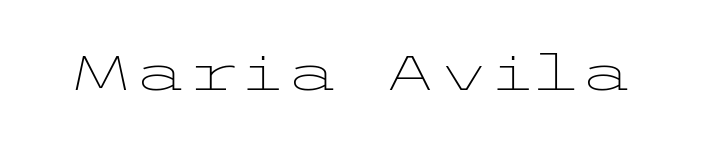
Ink coverage per letter is moderate at most. The font's upright variant was chosen for this text. The face used here is a sans, in the tradition of grotesques and geometrics. The area under the type is left untouched. There is no visible air inserted between adjacent glyphs.
